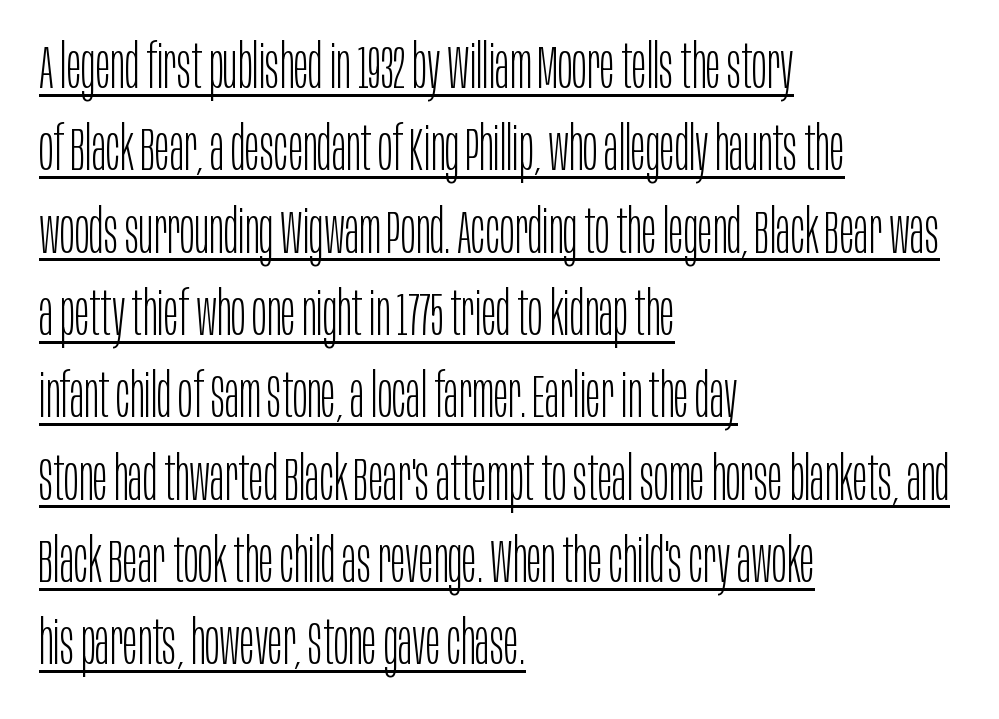
{"serif": "no", "italic": "no", "bold": "no", "weight": "light", "width": "condensed", "stroke_contrast": "low", "x_height": "large", "monospaced": "no", "underline": "yes", "align": "left", "line_spacing": "normal", "line_spacing_ratio": 1.35, "letter_spacing": "normal", "letter_spacing_em": 0.0, "glyph_px": 61}
